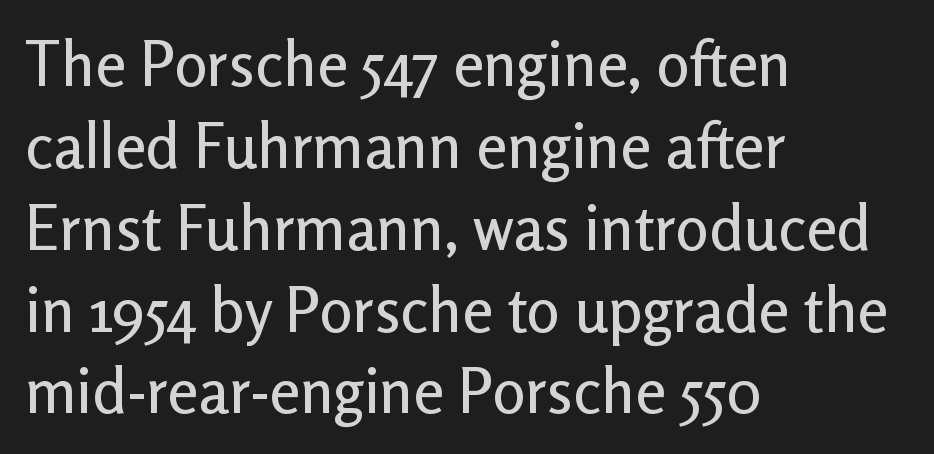
Q: Is the text italic (slanted)? A: No, it is upright.
Q: Is the typeface a serif or a sans-serif typeface? A: Sans-serif.
Q: Is the text underlined? A: No.
Q: How is the paragraph aligned? A: Left-aligned.
Q: Is the spacing between letters normal or unusually wide? A: Normal.
Q: Is the spacing between lines tight, normal or loose? A: Normal.
Q: Width (condensed, normal, or wide)? A: Normal.
Q: Stroke contrast? A: Low.
Q: x-height? A: Medium.
Q: Monospaced? A: No.
